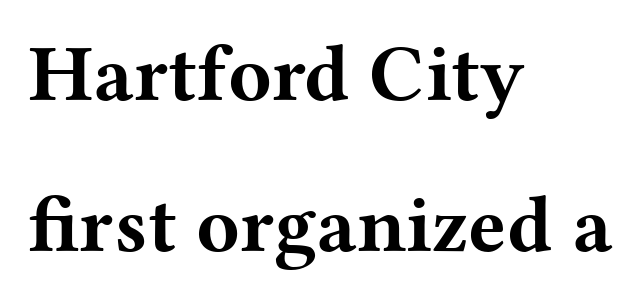
The image shows 80 px bold, wide serif type, upright; set left-aligned, line spacing 1.89x, normal letter spacing, not underlined; medium stroke contrast and a medium x-height.
